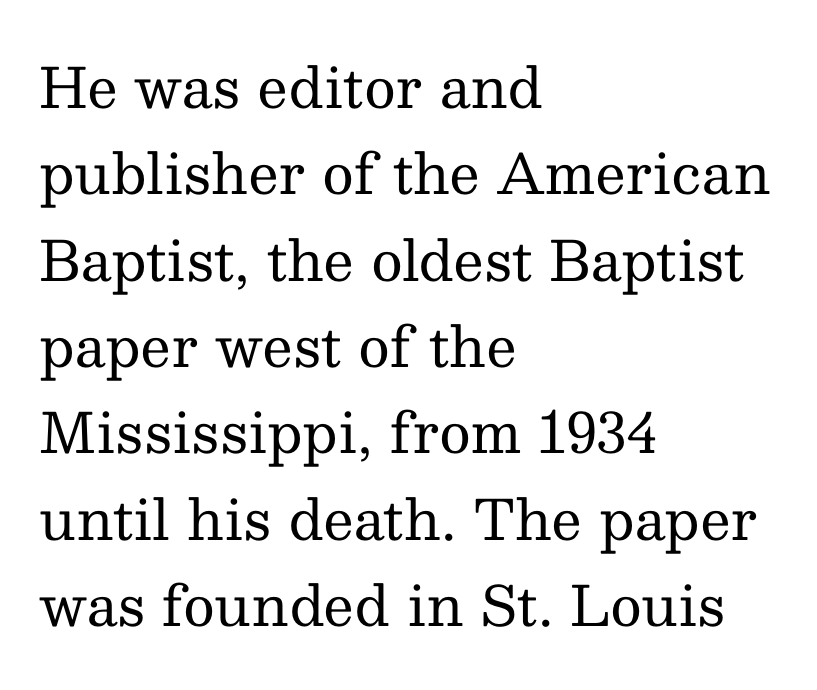
{"serif": "yes", "italic": "no", "bold": "no", "weight": "regular", "width": "normal", "stroke_contrast": "medium", "x_height": "medium", "monospaced": "no", "underline": "no", "align": "left", "line_spacing": "normal", "line_spacing_ratio": 1.57, "letter_spacing": "normal", "letter_spacing_em": 0.0, "glyph_px": 55}
